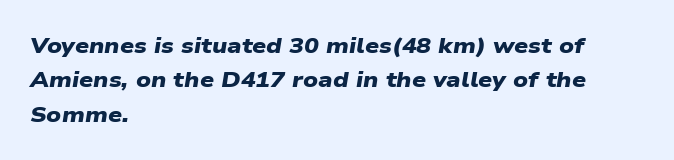
Q: Is the text bold? A: Yes.
Q: Is the text underlined? A: No.
Q: How is the paragraph aligned? A: Left-aligned.
Q: Is the spacing between letters normal or unusually wide? A: Normal.
Q: Is the spacing between lines tight, normal or loose? A: Normal.
